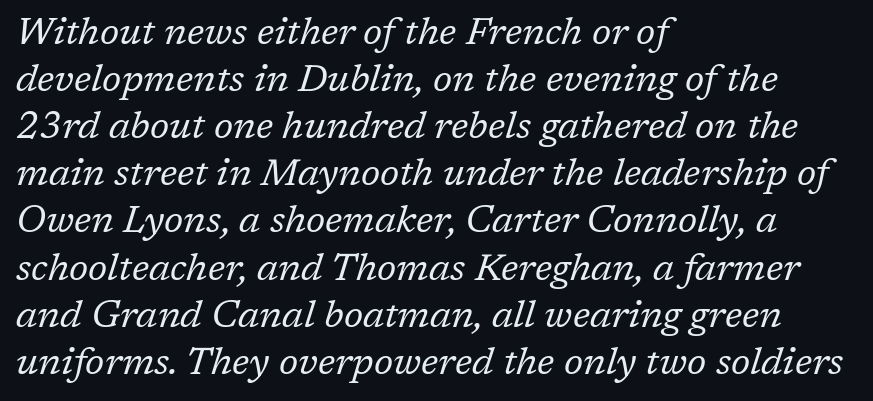
The image shows 38 px regular-weight serif type, italic (leaning right); set left-aligned, line spacing 1.24x, normal letter spacing, not underlined; low stroke contrast and a medium x-height.
